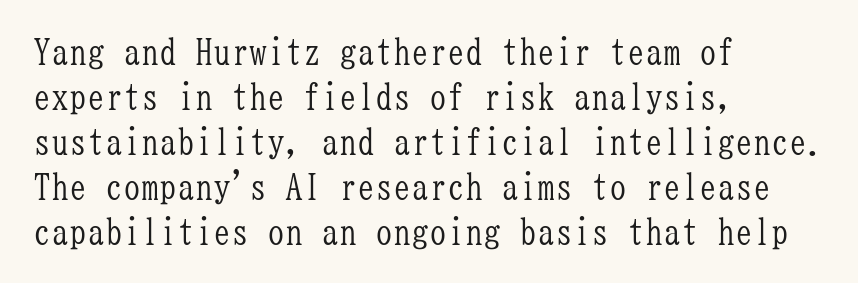
The image shows 36 px light, condensed serif type, upright, monospaced; set left-aligned, normal line spacing (1.25x), normal letter spacing, not underlined; low stroke contrast and a medium x-height.
